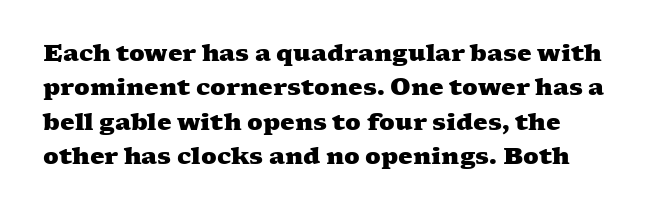
Q: Is the text bold? A: Yes.
Q: Is the text underlined? A: No.
Q: Is the spacing between letters normal or unusually wide? A: Normal.
Q: Is the spacing between lines tight, normal or loose? A: Normal.
